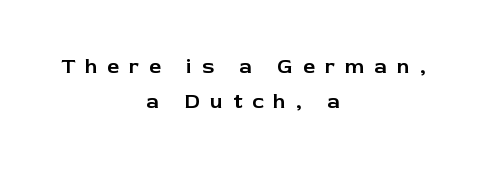
The image shows 21 px text type, upright; set centered, normal line spacing (1.68x), unusually wide letter spacing (+0.48 em), not underlined.
